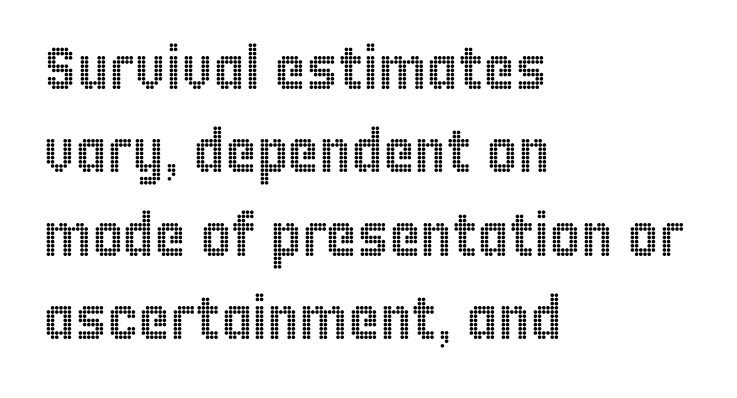
{"italic": "no", "width": "condensed", "x_height": "large", "monospaced": "no", "underline": "no", "align": "left", "line_spacing": "normal", "line_spacing_ratio": 1.39, "letter_spacing": "normal", "letter_spacing_em": 0.0, "glyph_px": 60}
